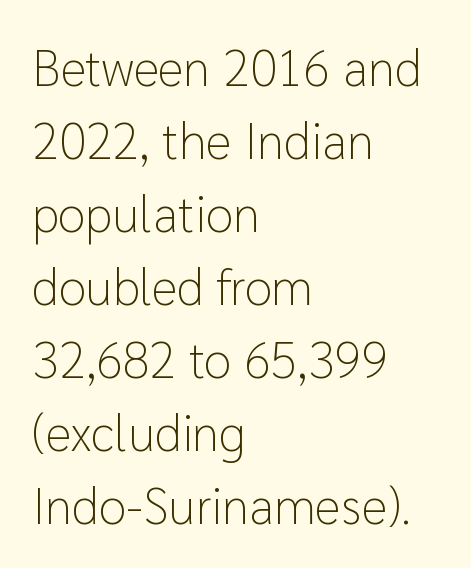
{"serif": "no", "italic": "no", "bold": "no", "weight": "light", "width": "normal", "stroke_contrast": "low", "x_height": "medium", "monospaced": "no", "underline": "no", "align": "left", "line_spacing": "normal", "line_spacing_ratio": 1.46, "letter_spacing": "normal", "letter_spacing_em": 0.0, "glyph_px": 50}
